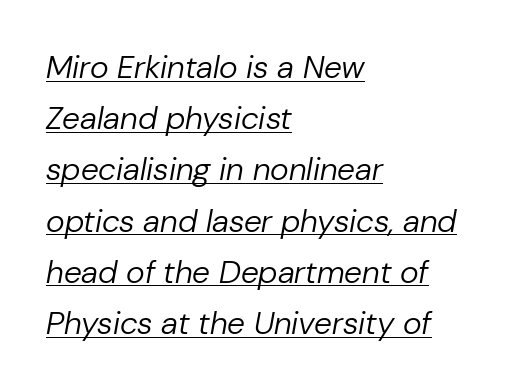
{"italic": "yes", "lean": "right", "slant_degrees": 10, "bold": "no", "weight": "regular", "width": "normal", "stroke_contrast": "low", "x_height": "medium", "monospaced": "no", "underline": "yes", "align": "left", "line_spacing": "normal", "line_spacing_ratio": 1.6, "letter_spacing": "normal", "letter_spacing_em": 0.0, "glyph_px": 32}
